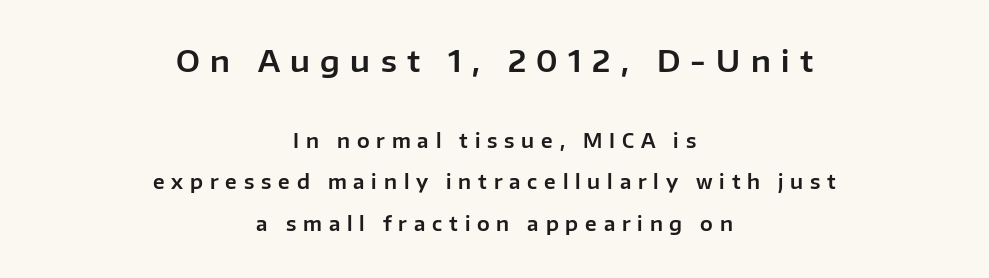
The emphasis by scale lands on block number one, above. The tracking jumps out immediately: characters are airy and widely separated. Leading: increased. Italic? Not at all — the glyphs are vertical.
